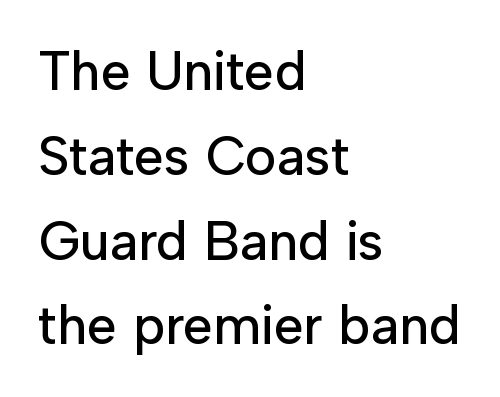
The image shows 54 px sans-serif type, upright; set left-aligned, normal line spacing (1.57x), normal letter spacing, not underlined; low stroke contrast and a medium x-height.
